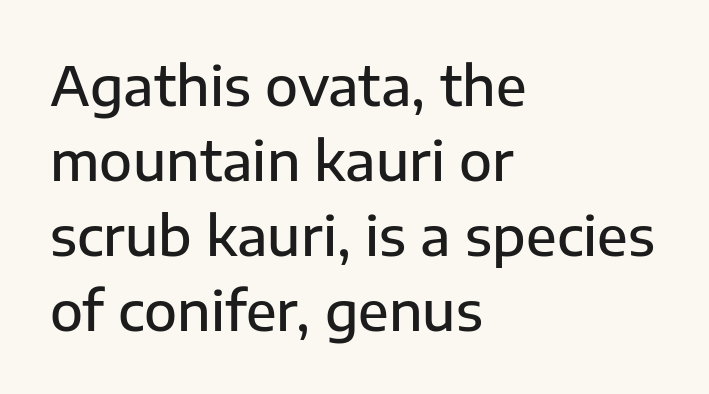
Q: Is the text bold? A: Semi-bold.
Q: Is the text italic (slanted)? A: No, it is upright.
Q: Is the typeface a serif or a sans-serif typeface? A: Sans-serif.
Q: Is the text underlined? A: No.
Q: How is the paragraph aligned? A: Left-aligned.
Q: Is the spacing between letters normal or unusually wide? A: Normal.
Q: Is the spacing between lines tight, normal or loose? A: Normal.
Q: Width (condensed, normal, or wide)? A: Normal.
Q: Stroke contrast? A: Low.
Q: x-height? A: Medium.
Q: Monospaced? A: No.
